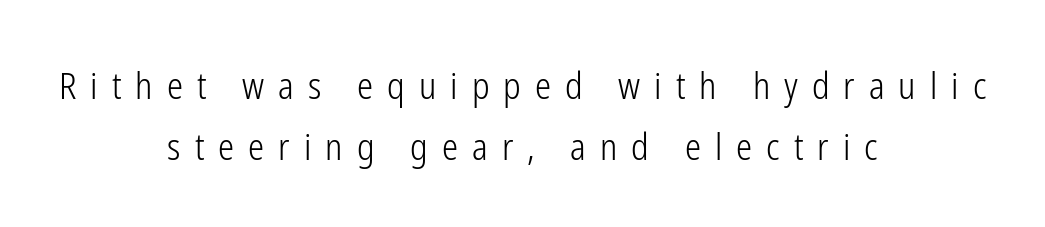
The image shows 36 px light, condensed sans-serif type, upright; set centered, normal line spacing (1.69x), unusually wide letter spacing (+0.39 em), not underlined; low stroke contrast and a medium x-height.
